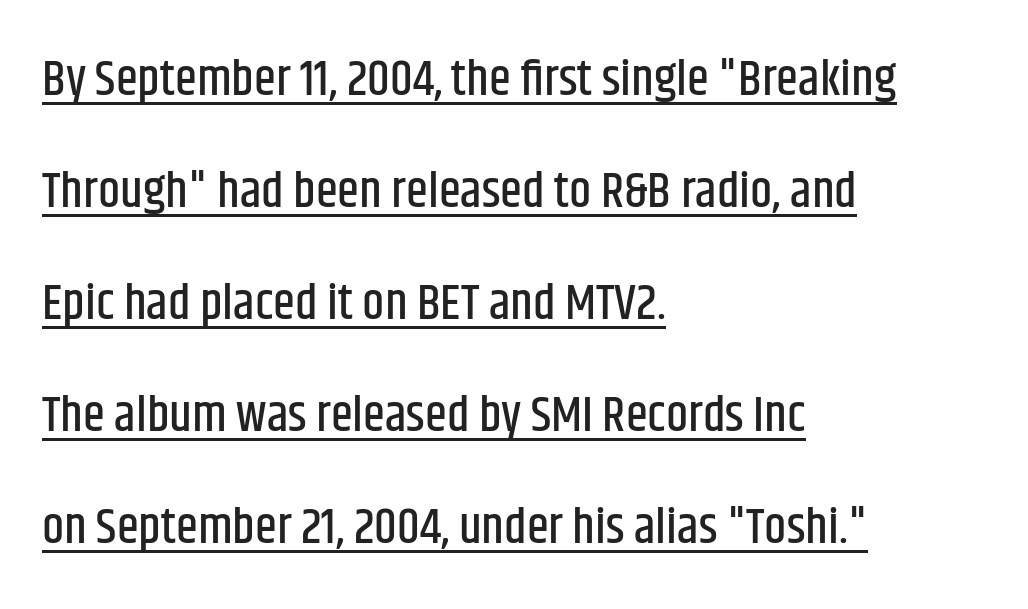
Q: Is the text italic (slanted)? A: No, it is upright.
Q: Is the typeface a serif or a sans-serif typeface? A: Sans-serif.
Q: Is the text underlined? A: Yes.
Q: How is the paragraph aligned? A: Left-aligned.
Q: Is the spacing between letters normal or unusually wide? A: Normal.
Q: Is the spacing between lines tight, normal or loose? A: Loose.
Q: Width (condensed, normal, or wide)? A: Condensed.
Q: Stroke contrast? A: Low.
Q: x-height? A: Large.
Q: Monospaced? A: No.
